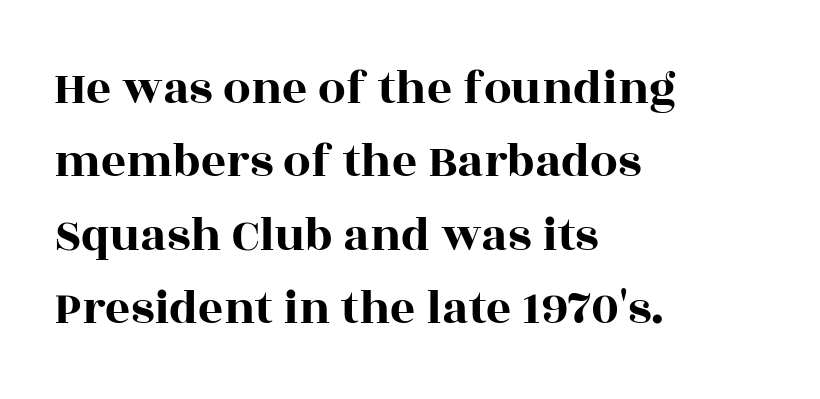
The image shows 49 px wide serif type, upright; set left-aligned, normal line spacing (1.5x), normal letter spacing, not underlined; a large x-height.
